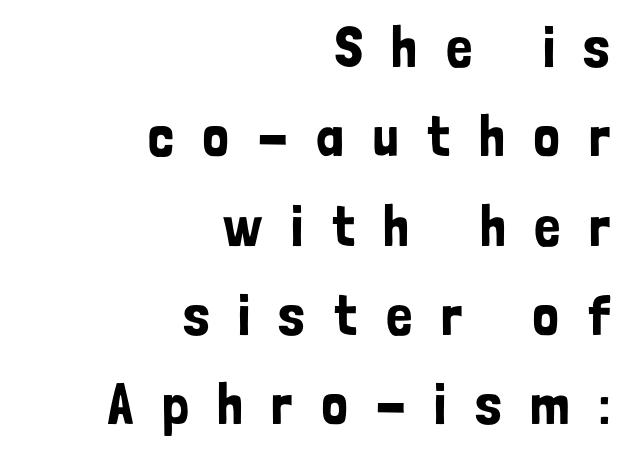
The image shows 58 px condensed sans-serif type, upright; set right-aligned, normal line spacing (1.54x), unusually wide letter spacing (+0.49 em), not underlined; low stroke contrast and a medium x-height.
